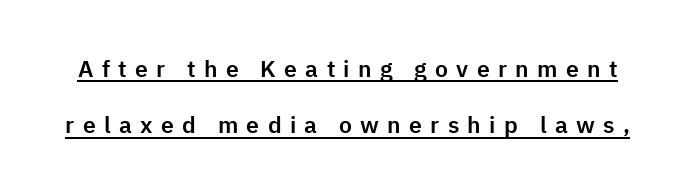
{"italic": "no", "underline": "yes", "line_spacing": "loose", "line_spacing_ratio": 2.44, "letter_spacing": "wide", "letter_spacing_em": 0.36, "glyph_px": 23}
